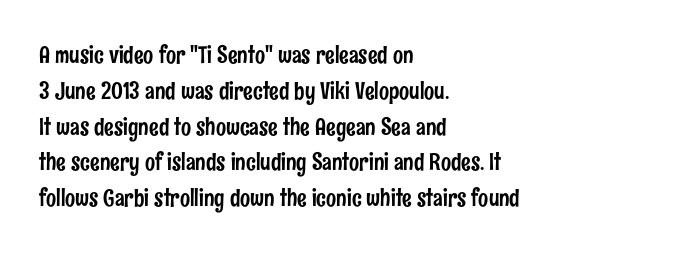
The image shows 24 px text type, upright; set left-aligned, normal line spacing (1.49x), normal letter spacing, not underlined.
